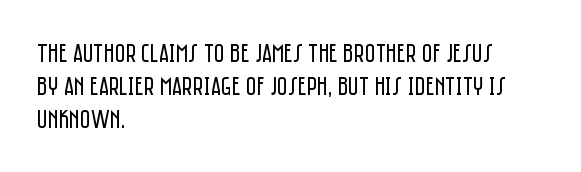
{"italic": "no", "bold": "no", "underline": "no", "align": "left", "line_spacing": "normal", "line_spacing_ratio": 1.27, "letter_spacing": "normal", "letter_spacing_em": 0.0, "glyph_px": 26}
